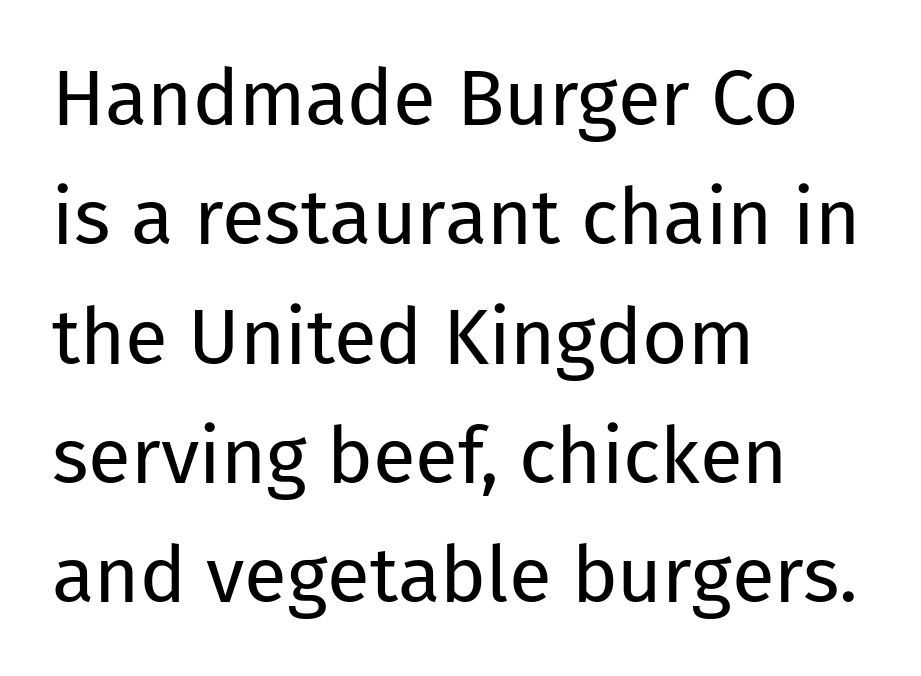
{"serif": "no", "italic": "no", "bold": "no", "weight": "regular", "width": "normal", "stroke_contrast": "low", "x_height": "medium", "monospaced": "no", "underline": "no", "align": "left", "line_spacing": "normal", "line_spacing_ratio": 1.53, "letter_spacing": "normal", "letter_spacing_em": 0.0, "glyph_px": 78}
